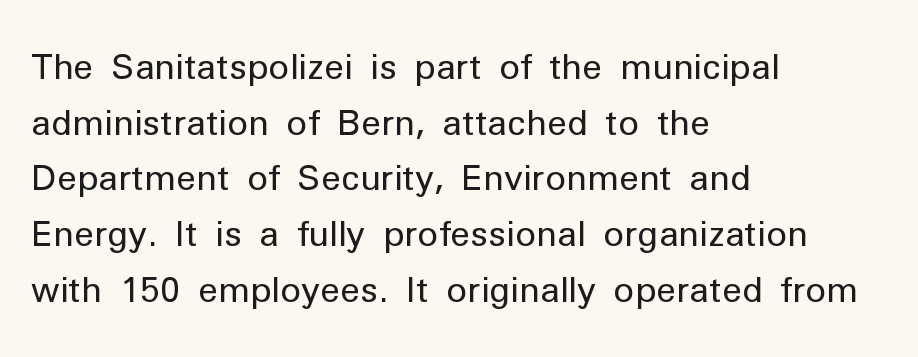
{"serif": "no", "italic": "no", "bold": "no", "weight": "regular", "width": "normal", "stroke_contrast": "low", "x_height": "medium", "monospaced": "no", "underline": "no", "align": "left", "line_spacing": "normal", "line_spacing_ratio": 1.59, "letter_spacing": "normal", "letter_spacing_em": 0.0, "glyph_px": 35}
